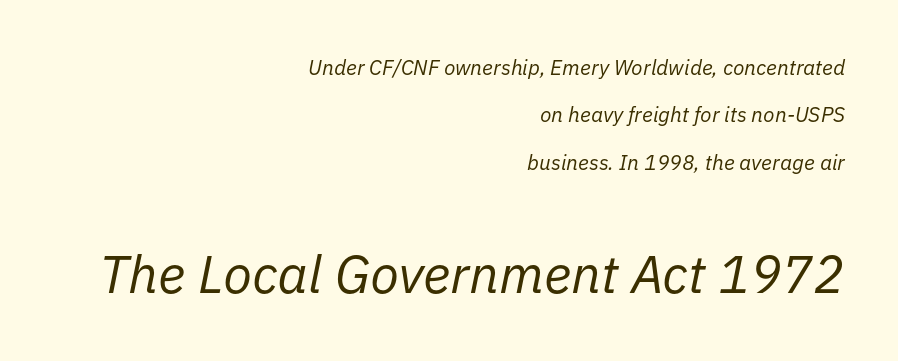
The image shows 53 px regular-weight type, italic (leaning right); set right-aligned, loose line spacing (2.26x), normal letter spacing, not underlined; the second (bottom) block is 2.52x larger; low stroke contrast and a medium x-height.
